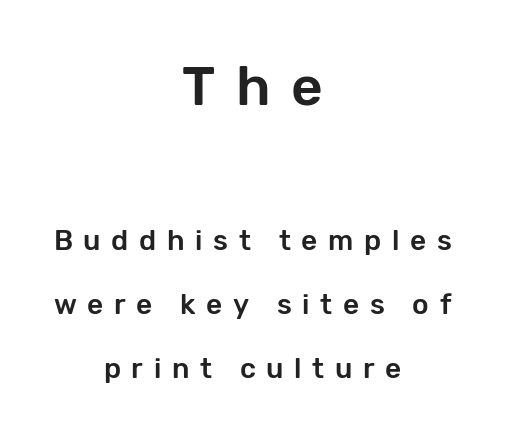
The letters carry no serifs — their stems end cleanly without finishing strokes. The face used here is rendered with a markedly widened letterfit. Italic? Not at all — the glyphs are vertical. In this sample the first text group is rendered at the bigger scale.
